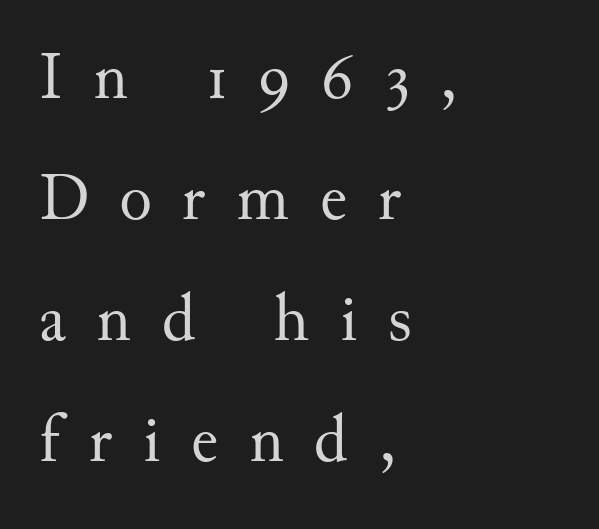
Q: Is the text bold? A: No.
Q: Is the text italic (slanted)? A: No, it is upright.
Q: Is the typeface a serif or a sans-serif typeface? A: Serif.
Q: Is the text underlined? A: No.
Q: How is the paragraph aligned? A: Left-aligned.
Q: Is the spacing between letters normal or unusually wide? A: Unusually wide.
Q: Width (condensed, normal, or wide)? A: Normal.
Q: Stroke contrast? A: Medium.
Q: x-height? A: Small.
Q: Monospaced? A: No.
